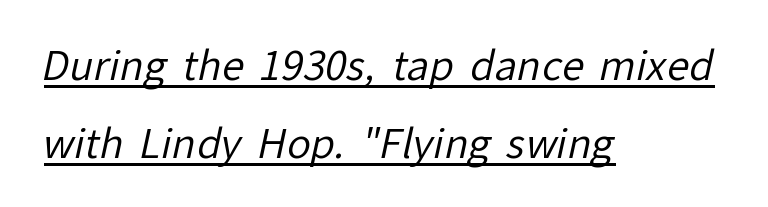
Does a line run under the words? Yes, clearly. Compared with typical body copy, the letter spacing here is the same. Proportional: the letters do not fall into vertical columns. The designer dialed line spacing up above the default. In terms of letterform style, serifs are entirely absent. Letters have the restrained weight of plain body copy at most.
